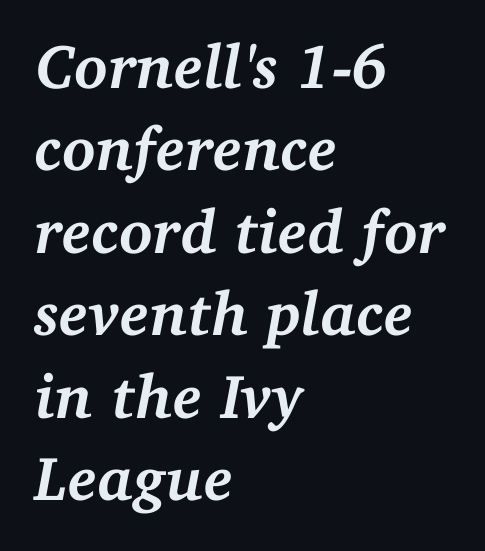
The image shows 62 px semibold serif type, italic (leaning right); set left-aligned, normal line spacing (1.33x), normal letter spacing, not underlined; medium stroke contrast and a medium x-height.
